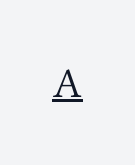
{"serif": "yes", "italic": "no", "bold": "no", "weight": "regular", "width": "normal", "stroke_contrast": "medium", "x_height": "medium", "monospaced": "no", "underline": "yes", "letter_spacing": "normal", "letter_spacing_em": 0.0, "glyph_px": 41}
